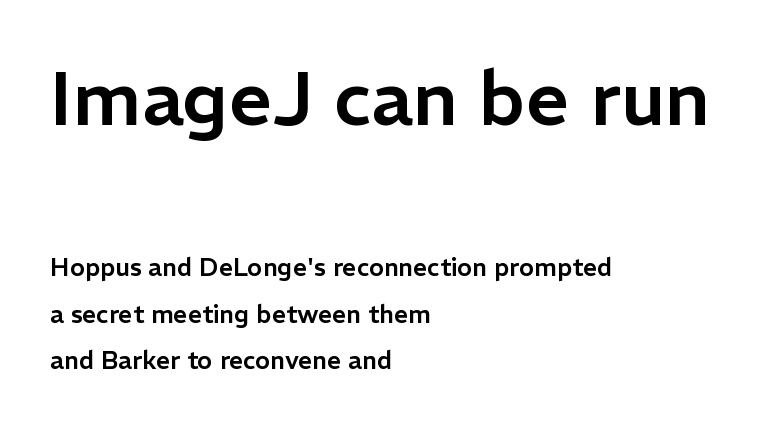
Line starts are locked; line ends wander. Here the designer chose a conventional face with non-uniform glyph widths. No word sits above an underline. Observe the ordinary spacing: letters are neighbours, not strangers.
